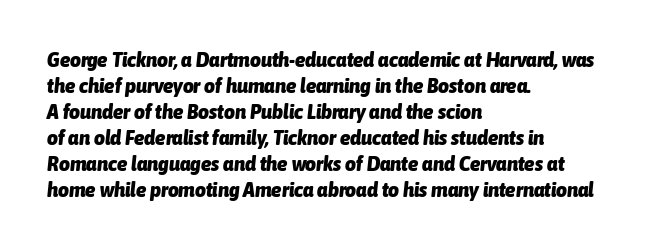
Q: Is the text bold? A: Yes.
Q: Is the text italic (slanted)? A: Yes, it leans right by about 6 degrees.
Q: Is the text underlined? A: No.
Q: How is the paragraph aligned? A: Left-aligned.
Q: Is the spacing between letters normal or unusually wide? A: Normal.
